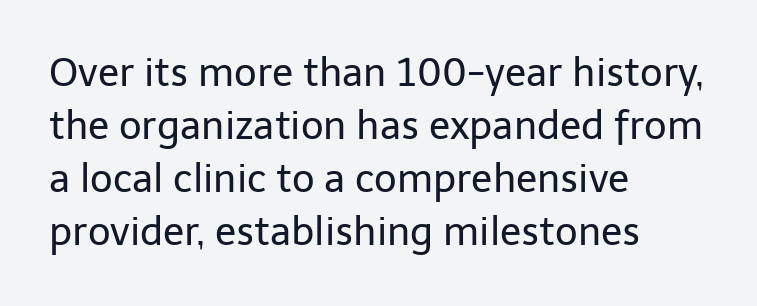
Nobody touched the tracking dial on this one. Ascenders rise straight up at ninety degrees. The typeface has the unassuming heft of standard copy or less. Reading down the column, the eye jumps a familiar distance to each next line. Spacing verdict: proportional, widths tailored to each character.
